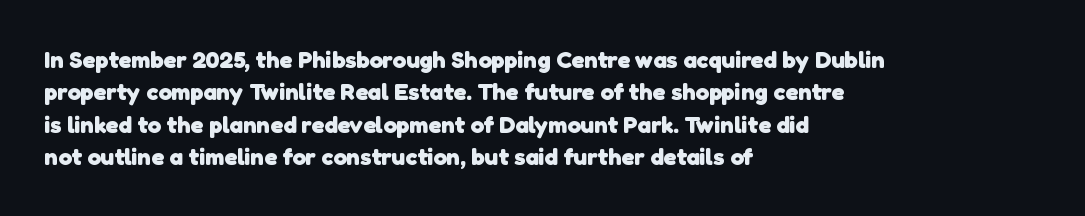
{"bold": "yes", "underline": "no", "align": "left", "line_spacing": "normal", "line_spacing_ratio": 1.35, "letter_spacing": "normal", "letter_spacing_em": 0.0, "glyph_px": 24}
